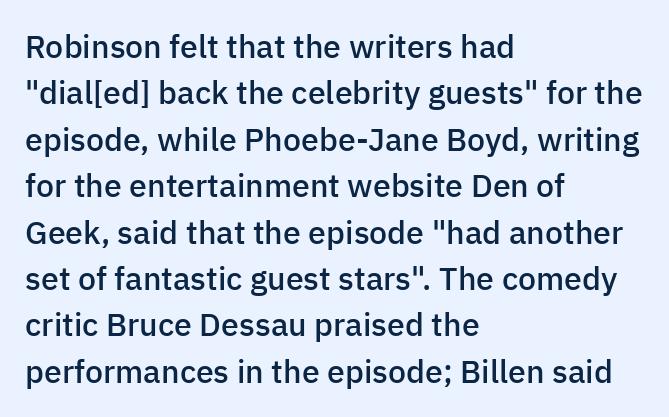
Q: Is the text bold? A: Semi-bold.
Q: Is the text italic (slanted)? A: No, it is upright.
Q: Is the typeface a serif or a sans-serif typeface? A: Sans-serif.
Q: Is the text underlined? A: No.
Q: How is the paragraph aligned? A: Left-aligned.
Q: Is the spacing between letters normal or unusually wide? A: Normal.
Q: Is the spacing between lines tight, normal or loose? A: Normal.
Q: Width (condensed, normal, or wide)? A: Normal.
Q: Stroke contrast? A: Low.
Q: x-height? A: Medium.
Q: Monospaced? A: No.
